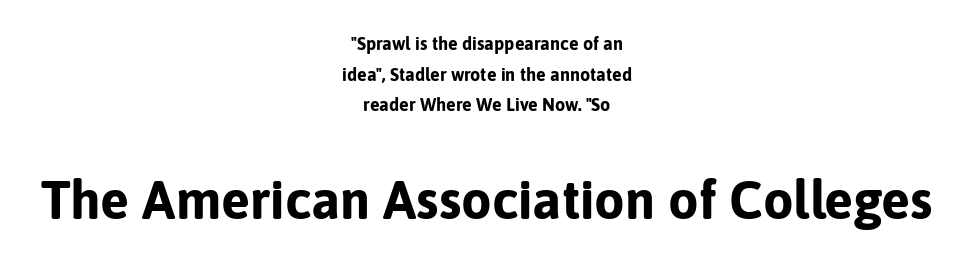
The image shows 54 px bold sans-serif type, upright; set centered, normal line spacing (1.7x), normal letter spacing, not underlined; the second (bottom) block is 3.0x larger; low stroke contrast and a medium x-height.
